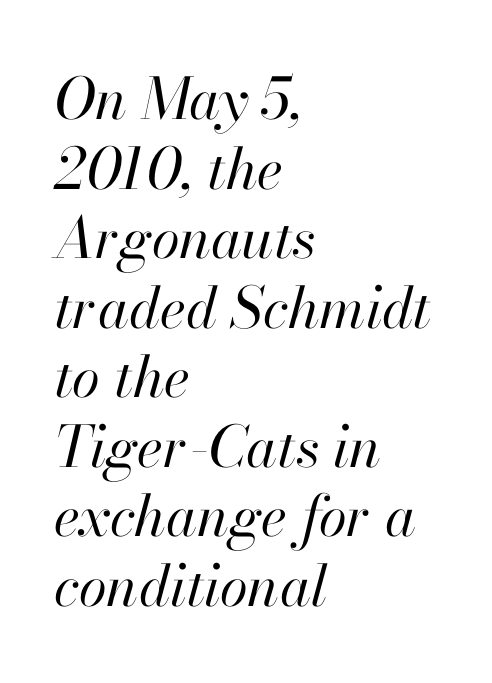
Style check: oblique. Beneath every word, the page is bare. Looks like regular typesetting: each glyph gets only the width it needs. Does extra space separate the letters? No, they use regular spacing.
